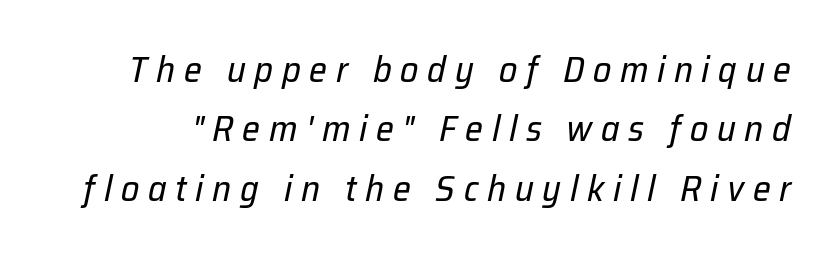
The passage shown is typed in a proportional face where columns would drift. The typeface has the unassuming heft of standard copy or less. Check under the words: just untouched page. Students, note that the glyphs here are deliberately spaced far apart. The space between consecutive lines is moderate.
